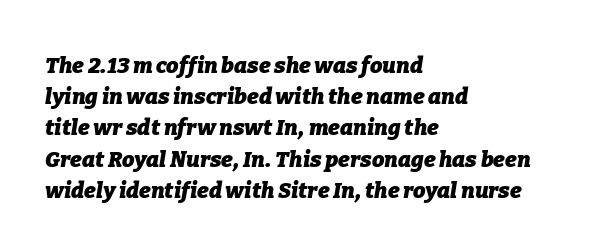
{"italic": "yes", "lean": "right", "slant_degrees": 9, "bold": "yes", "underline": "no", "align": "left", "line_spacing": "normal", "line_spacing_ratio": 1.42, "letter_spacing": "normal", "letter_spacing_em": 0.0, "glyph_px": 22}
